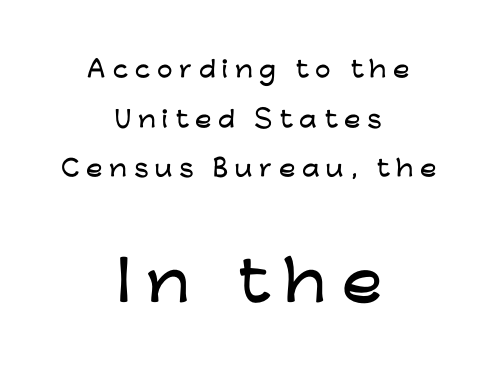
The image shows 54 px wide sans-serif type, upright; set centered, loose line spacing (2.26x), unusually wide letter spacing (+0.3 em), not underlined; the second (bottom) block is 2.45x larger; low stroke contrast and a medium x-height.
